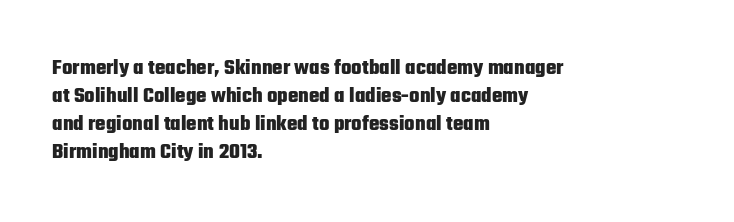
The passage is arranged the way most books set body copy — flush left. No word sits above an underline. Nobody touched the tracking dial on this one. Stroke thickness is high; the sample reads as a true bold.
